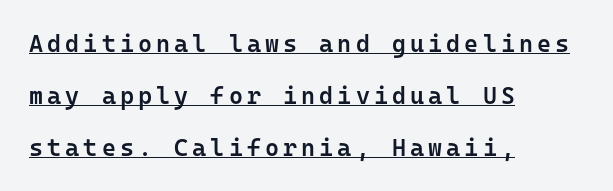
The image shows 24 px text type, upright; set left-aligned, loose line spacing (2.16x), underlined.
